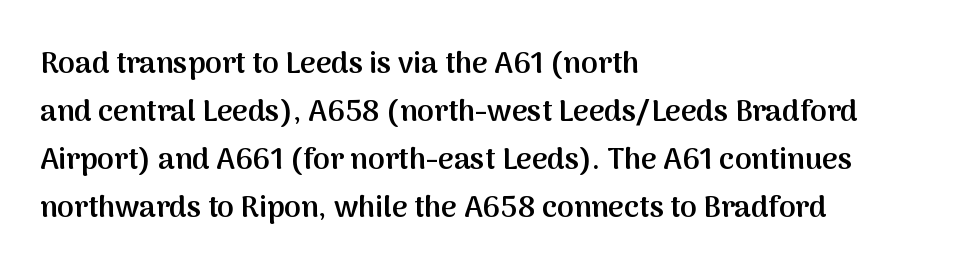
The image shows 30 px semibold sans-serif type, upright; set left-aligned, normal line spacing (1.6x), normal letter spacing, not underlined; medium stroke contrast and a medium x-height.
